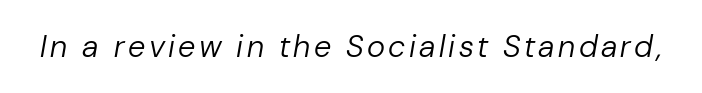
{"italic": "yes", "lean": "right", "slant_degrees": 10, "bold": "no", "weight": "regular", "width": "normal", "stroke_contrast": "low", "x_height": "medium", "monospaced": "no", "underline": "no", "glyph_px": 31}
